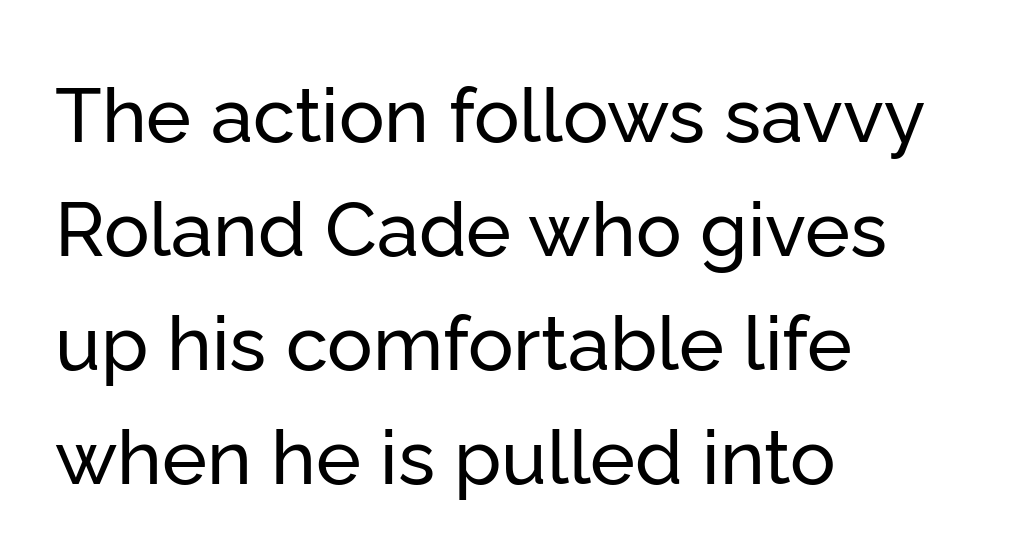
Q: Is the text italic (slanted)? A: No, it is upright.
Q: Is the typeface a serif or a sans-serif typeface? A: Sans-serif.
Q: Is the text underlined? A: No.
Q: How is the paragraph aligned? A: Left-aligned.
Q: Is the spacing between letters normal or unusually wide? A: Normal.
Q: Is the spacing between lines tight, normal or loose? A: Normal.
Q: Width (condensed, normal, or wide)? A: Normal.
Q: Stroke contrast? A: Low.
Q: x-height? A: Medium.
Q: Monospaced? A: No.
